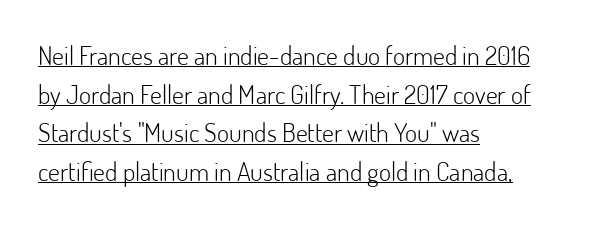
Ink coverage per letter is moderate at most. You can see a thin bar hugging the bottom of the glyphs. Every row of glyphs begins at an identical x-position on the left. The block of text has a typical density, with ordinary space between rows. No italicization has been applied; the sample stays upright.
